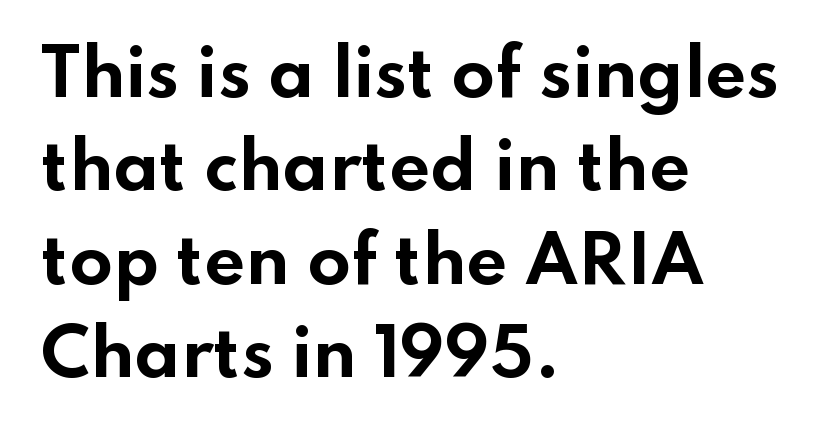
The image shows 64 px bold, wide sans-serif type, upright; set left-aligned, normal line spacing (1.46x), normal letter spacing, not underlined; low stroke contrast and a small x-height.
